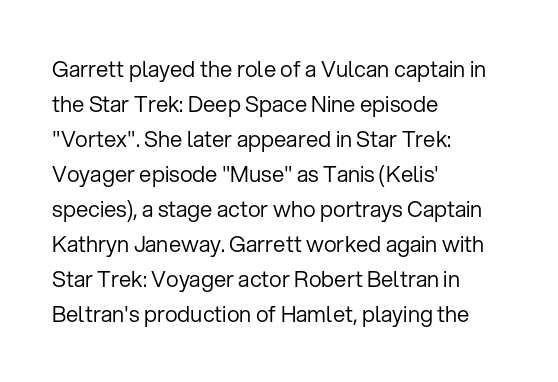
Q: Is the text bold? A: No.
Q: Is the text italic (slanted)? A: No, it is upright.
Q: Is the text underlined? A: No.
Q: How is the paragraph aligned? A: Left-aligned.
Q: Is the spacing between letters normal or unusually wide? A: Normal.
Q: Is the spacing between lines tight, normal or loose? A: Normal.
